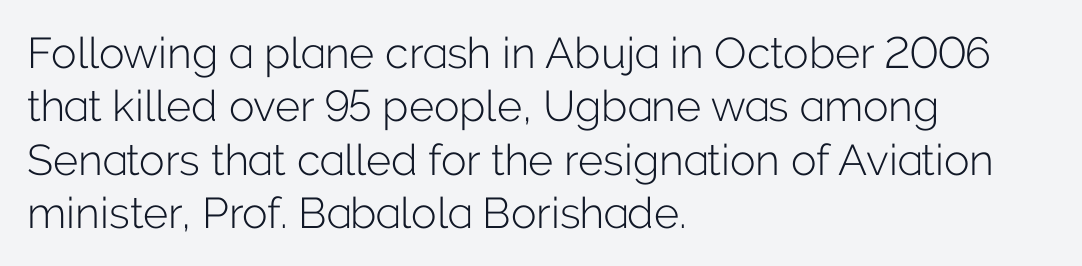
Q: Is the text bold? A: No.
Q: Is the text italic (slanted)? A: No, it is upright.
Q: Is the typeface a serif or a sans-serif typeface? A: Sans-serif.
Q: Is the text underlined? A: No.
Q: How is the paragraph aligned? A: Left-aligned.
Q: Is the spacing between letters normal or unusually wide? A: Normal.
Q: Width (condensed, normal, or wide)? A: Normal.
Q: Stroke contrast? A: Low.
Q: x-height? A: Medium.
Q: Monospaced? A: No.
